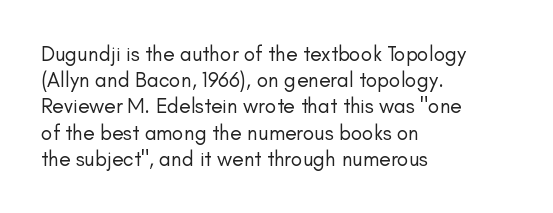
The image shows 21 px text type, upright; set left-aligned, normal line spacing (1.25x), normal letter spacing, not underlined.
